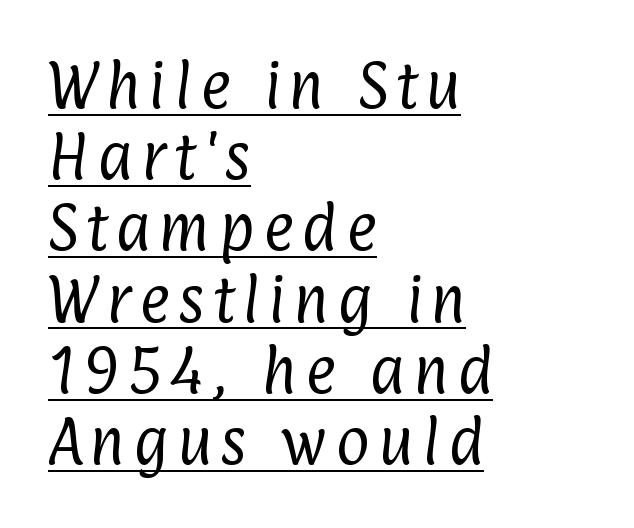
The image shows 52 px regular-weight, condensed sans-serif type; set left-aligned, normal line spacing (1.37x), underlined; low stroke contrast and a medium x-height.
